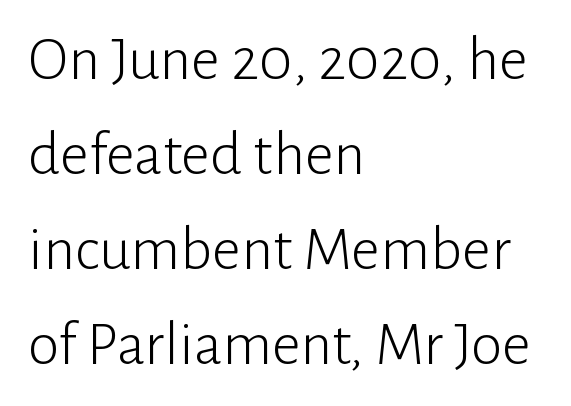
The image shows 63 px light sans-serif type, upright; set left-aligned, normal line spacing (1.51x), normal letter spacing, not underlined; low stroke contrast and a medium x-height.
